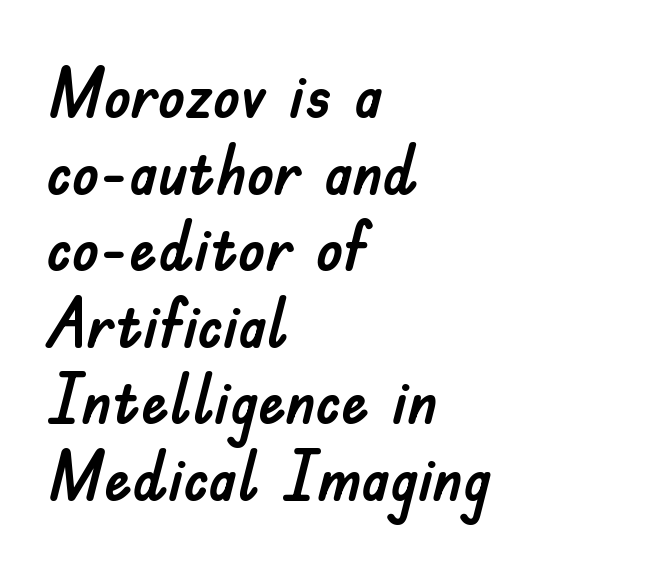
Q: Is the text italic (slanted)? A: Yes.
Q: Is the typeface a serif or a sans-serif typeface? A: Sans-serif.
Q: Is the text underlined? A: No.
Q: How is the paragraph aligned? A: Left-aligned.
Q: Is the spacing between letters normal or unusually wide? A: Normal.
Q: Is the spacing between lines tight, normal or loose? A: Tight.
Q: Width (condensed, normal, or wide)? A: Normal.
Q: Stroke contrast? A: Low.
Q: x-height? A: Small.
Q: Monospaced? A: No.
